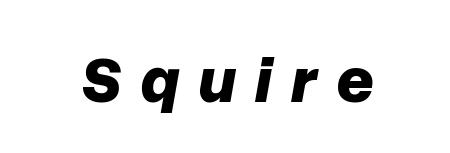
{"italic": "yes", "lean": "right", "slant_degrees": 10, "bold": "yes", "weight": "bold", "width": "normal", "stroke_contrast": "low", "x_height": "medium", "monospaced": "no", "underline": "no", "letter_spacing": "wide", "letter_spacing_em": 0.28, "glyph_px": 66}
